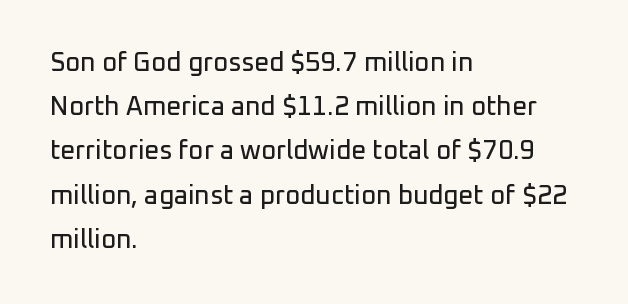
The image shows 26 px text type, upright; set left-aligned, normal line spacing (1.7x), normal letter spacing, not underlined.
